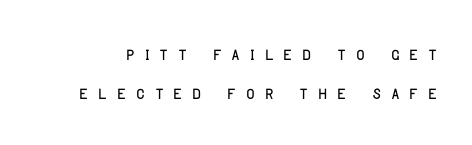
{"italic": "no", "underline": "no", "line_spacing": "normal", "line_spacing_ratio": 1.69, "letter_spacing": "wide", "letter_spacing_em": 0.44, "glyph_px": 23}
